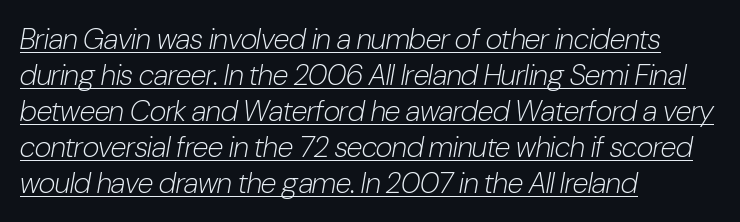
{"italic": "yes", "lean": "right", "slant_degrees": 10, "bold": "no", "weight": "light", "width": "condensed", "stroke_contrast": "low", "x_height": "medium", "monospaced": "no", "underline": "yes", "align": "left", "line_spacing_ratio": 1.24, "letter_spacing": "normal", "letter_spacing_em": 0.0, "glyph_px": 29}
